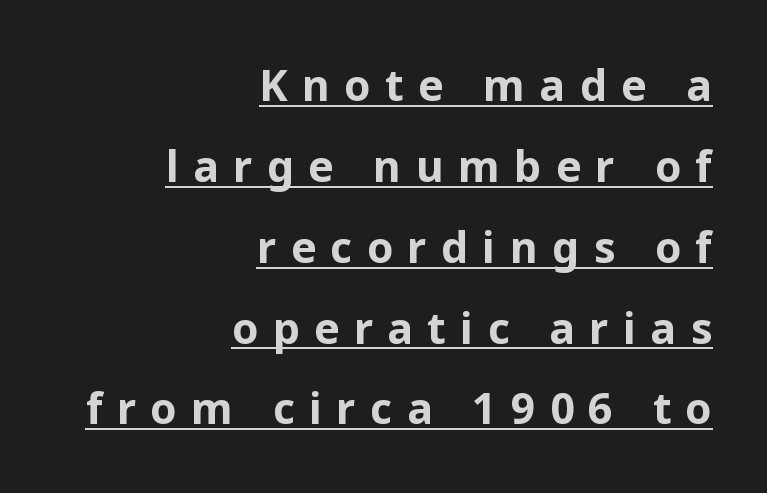
{"serif": "no", "italic": "no", "bold": "yes", "weight": "bold", "width": "normal", "stroke_contrast": "low", "x_height": "medium", "monospaced": "no", "underline": "yes", "align": "right", "line_spacing_ratio": 1.88, "letter_spacing": "wide", "letter_spacing_em": 0.33, "glyph_px": 43}
